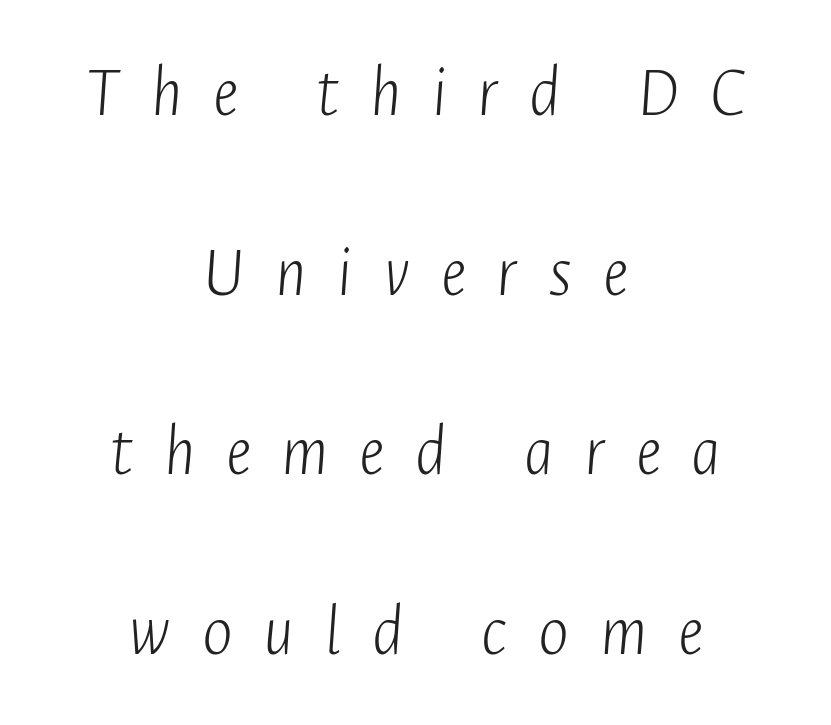
Is there much room between lines? Yes — plenty of vertical air separates them. Does extra space separate the letters? Yes, quite a lot of it. Is the block centered? Yes — each line is placed symmetrically about the middle. The words here are not underlined.
